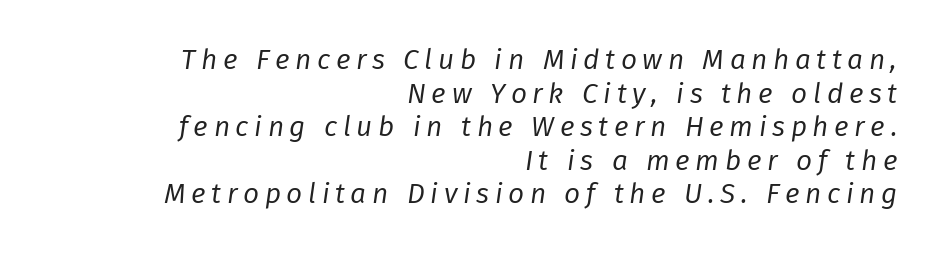
{"italic": "yes", "lean": "right", "slant_degrees": 8, "bold": "no", "weight": "regular", "width": "normal", "stroke_contrast": "low", "x_height": "medium", "monospaced": "no", "underline": "no", "align": "right", "line_spacing_ratio": 1.2, "letter_spacing": "wide", "letter_spacing_em": 0.2, "glyph_px": 28}
